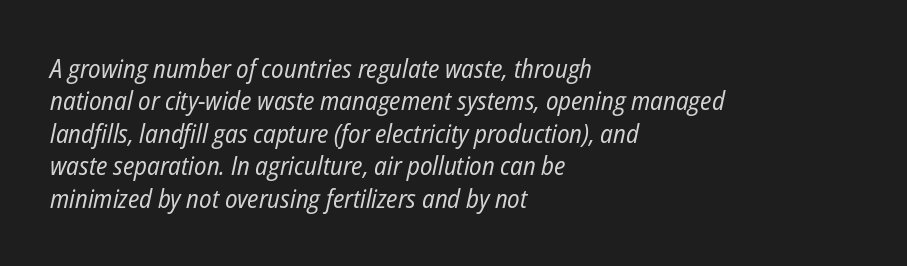
Q: Is the text bold? A: No.
Q: Is the text italic (slanted)? A: Yes, it leans right by about 12 degrees.
Q: Is the text underlined? A: No.
Q: How is the paragraph aligned? A: Left-aligned.
Q: Is the spacing between letters normal or unusually wide? A: Normal.
Q: Is the spacing between lines tight, normal or loose? A: Normal.
